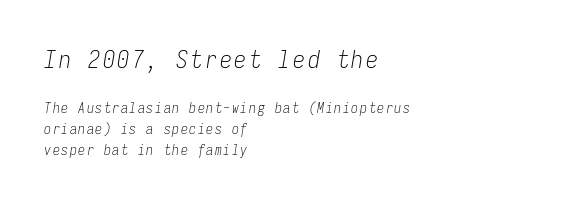
The image shows 24 px text type, italic (leaning right); set left-aligned, normal line spacing (1.49x), not underlined; the first (top) block is 1.71x larger.
